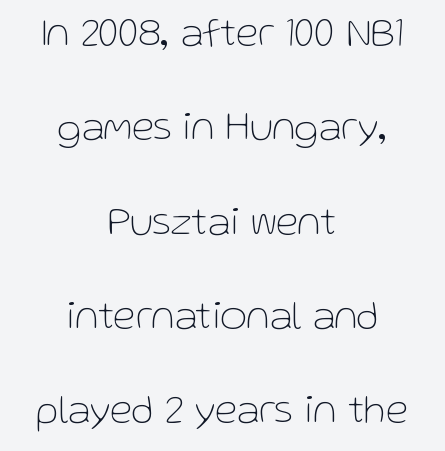
{"serif": "no", "italic": "no", "bold": "no", "weight": "thin", "width": "normal", "stroke_contrast": "low", "x_height": "medium", "monospaced": "no", "underline": "no", "align": "center", "line_spacing": "loose", "line_spacing_ratio": 2.3, "letter_spacing": "normal", "letter_spacing_em": 0.0, "glyph_px": 41}
